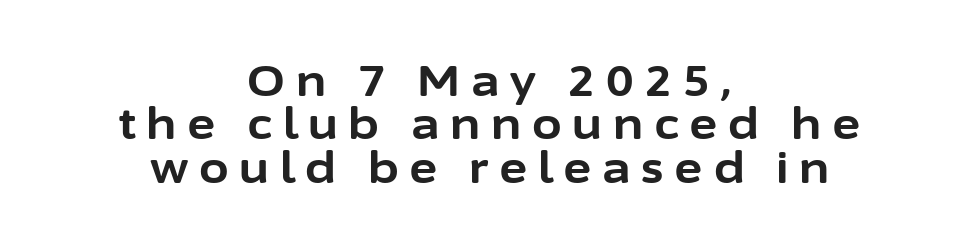
{"serif": "no", "italic": "no", "bold": "yes", "weight": "bold", "width": "normal", "stroke_contrast": "low", "x_height": "medium", "monospaced": "no", "underline": "no", "align": "center", "line_spacing": "tight", "line_spacing_ratio": 1.01, "letter_spacing": "wide", "letter_spacing_em": 0.25, "glyph_px": 43}
